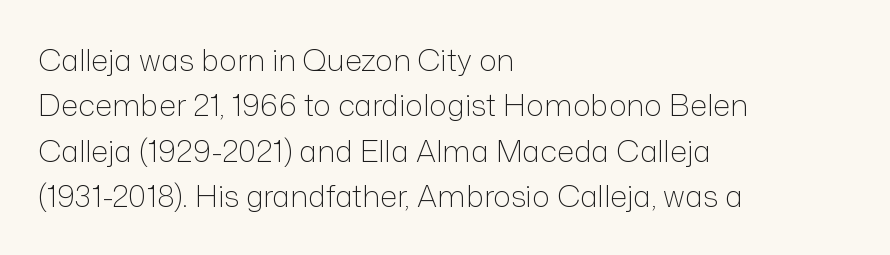
{"serif": "no", "italic": "no", "bold": "no", "weight": "light", "width": "normal", "stroke_contrast": "low", "x_height": "medium", "monospaced": "no", "underline": "no", "align": "left", "line_spacing": "normal", "line_spacing_ratio": 1.51, "letter_spacing": "normal", "letter_spacing_em": 0.0, "glyph_px": 30}
